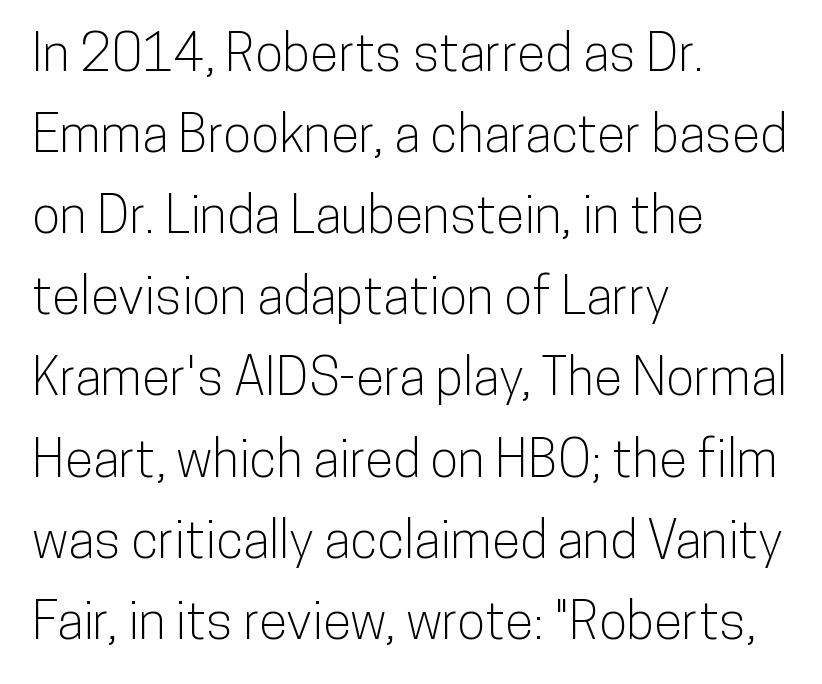
The image shows 52 px condensed sans-serif type, upright; set left-aligned, normal line spacing (1.56x), normal letter spacing, not underlined; low stroke contrast and a medium x-height.
